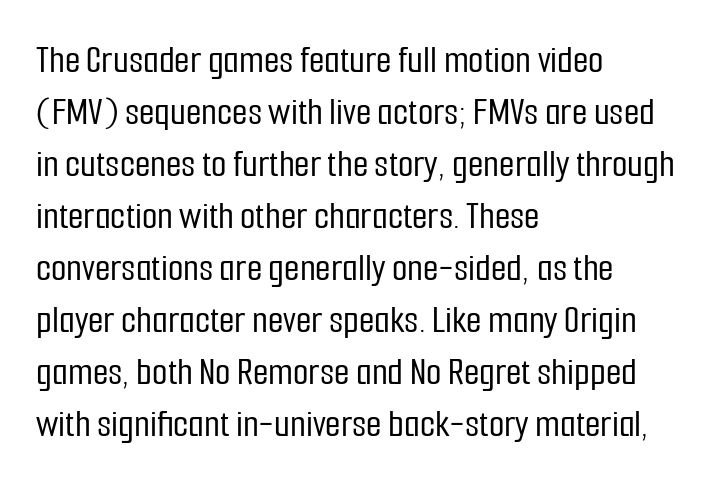
Unlike italic type, these characters show no tilt at all. The rendering anchors every line to the left-hand side. Does extra space separate the letters? No, they use regular spacing. Character widths vary here, with narrow letters taking less room than wide ones.
